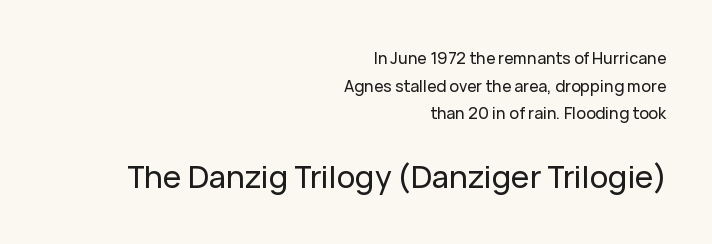
Q: Is the text italic (slanted)? A: No, it is upright.
Q: Is the typeface a serif or a sans-serif typeface? A: Sans-serif.
Q: Is the text underlined? A: No.
Q: How is the paragraph aligned? A: Right-aligned.
Q: Is the spacing between letters normal or unusually wide? A: Normal.
Q: Which block of text is set in a larger size, the first (top) or the second (bottom)? A: The second (bottom) one.
Q: Width (condensed, normal, or wide)? A: Normal.
Q: Stroke contrast? A: Low.
Q: x-height? A: Medium.
Q: Monospaced? A: No.
